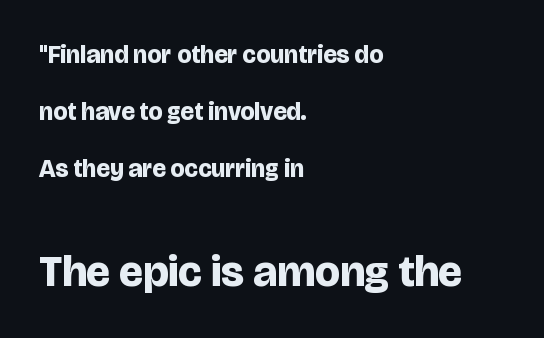
{"serif": "no", "italic": "no", "bold": "yes", "weight": "bold", "width": "normal", "stroke_contrast": "low", "x_height": "large", "monospaced": "no", "underline": "no", "align": "left", "line_spacing": "loose", "line_spacing_ratio": 2.28, "letter_spacing": "normal", "letter_spacing_em": 0.0, "larger_block": "second", "size_ratio": 1.76, "glyph_px": 44}
